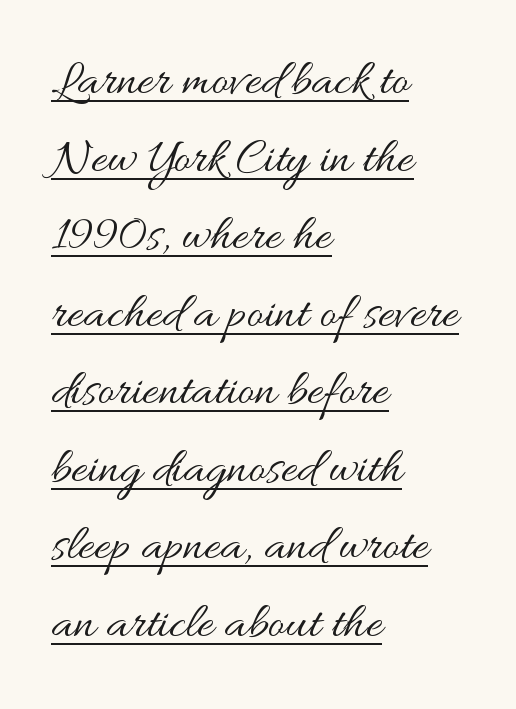
{"bold": "no", "weight": "regular", "width": "wide", "stroke_contrast": "medium", "x_height": "small", "monospaced": "no", "underline": "yes", "align": "left", "line_spacing": "normal", "line_spacing_ratio": 1.52, "letter_spacing": "normal", "letter_spacing_em": 0.0, "glyph_px": 51}
